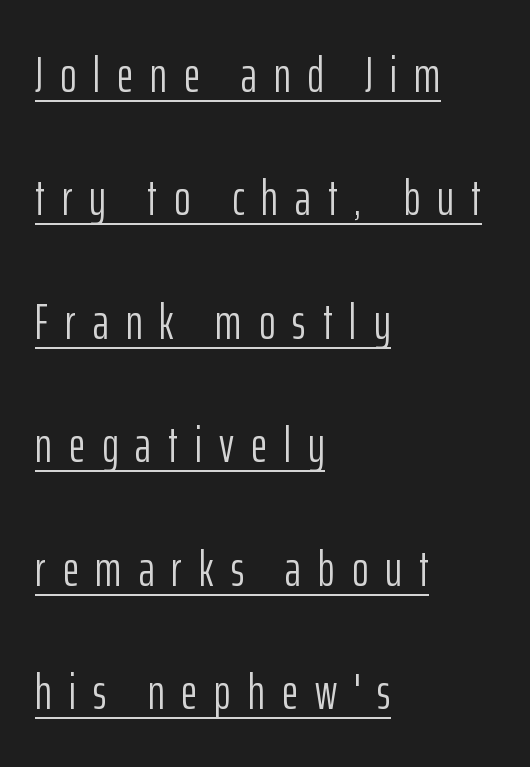
The image shows 50 px light, condensed sans-serif type, upright; set left-aligned, loose line spacing (2.47x), unusually wide letter spacing (+0.34 em), underlined; low stroke contrast and a medium x-height.
